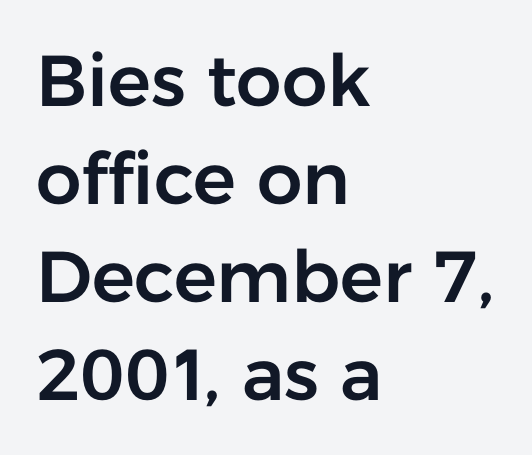
The designer went with a sans here, leaving each stem footless. Every stem runs plumb, perpendicular to the baseline. Here the designer chose a conventional face with non-uniform glyph widths. The paragraph has a hard left edge and a soft right edge. The baseline area is clear.
